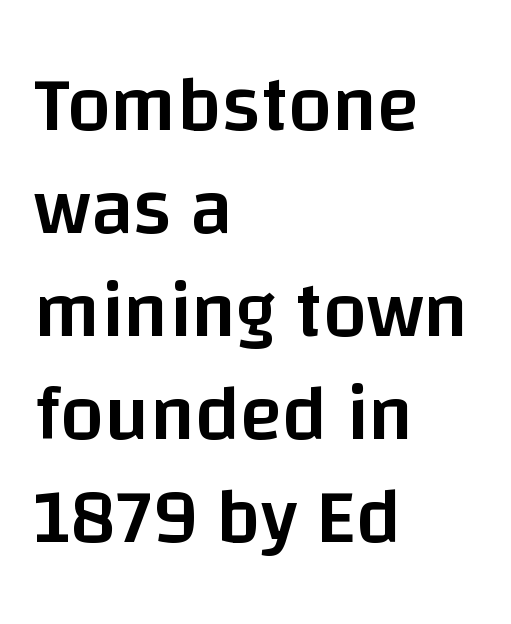
Q: Is the text bold? A: Semi-bold.
Q: Is the text italic (slanted)? A: No, it is upright.
Q: Is the typeface a serif or a sans-serif typeface? A: Sans-serif.
Q: Is the text underlined? A: No.
Q: How is the paragraph aligned? A: Left-aligned.
Q: Is the spacing between letters normal or unusually wide? A: Normal.
Q: Is the spacing between lines tight, normal or loose? A: Normal.
Q: Width (condensed, normal, or wide)? A: Normal.
Q: Stroke contrast? A: Low.
Q: x-height? A: Large.
Q: Monospaced? A: No.
